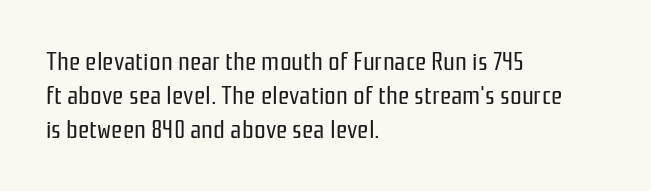
{"italic": "no", "bold": "no", "underline": "no", "align": "left", "line_spacing": "normal", "line_spacing_ratio": 1.3, "letter_spacing": "normal", "letter_spacing_em": 0.0, "glyph_px": 26}
